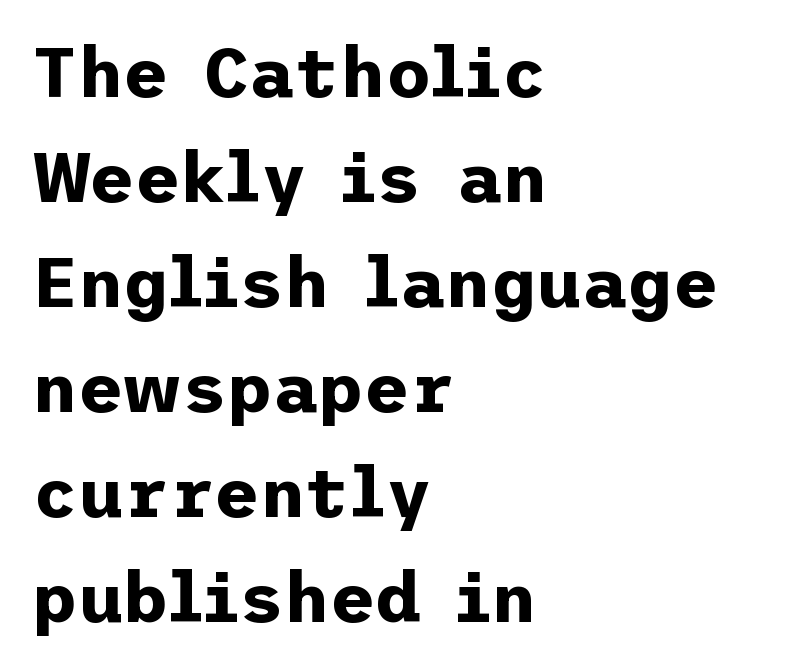
A classic flush-left, rag-right setting is used for this passage. Letter spacing: default. Whoever set this chose a conventional vertical rhythm. Grotesque or geometric, the face here clearly has no serifs. Stroke thickness is high; the sample reads as a true bold.
